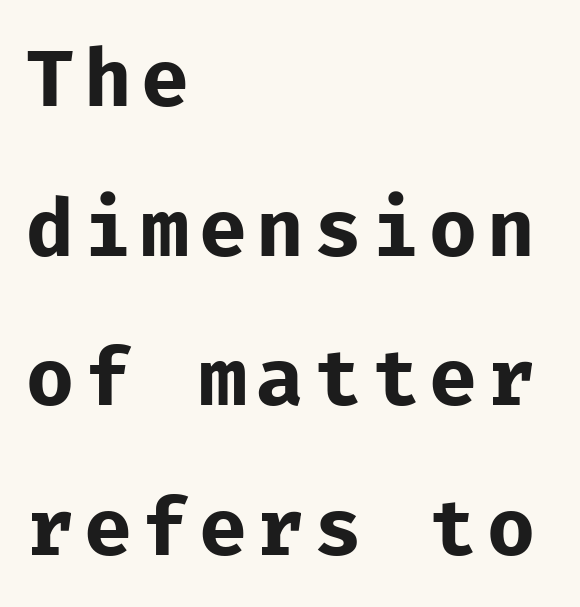
{"serif": "no", "italic": "no", "bold": "no", "weight": "regular", "width": "normal", "stroke_contrast": "low", "x_height": "medium", "monospaced": "yes", "underline": "no", "align": "left", "line_spacing_ratio": 1.87, "glyph_px": 80}
